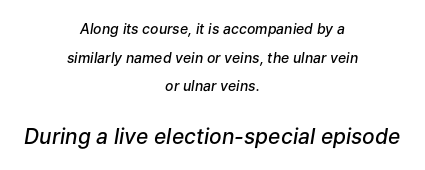
Would a proofreader flag this as italicized? Yes. No extra tracking has been applied to these lines. Descenders hang freely into open space. Which chunk is bigger? The second one — the bottom block dwarfs the top. Teacher's note: observe the equal gaps on both sides — that is centered alignment.
